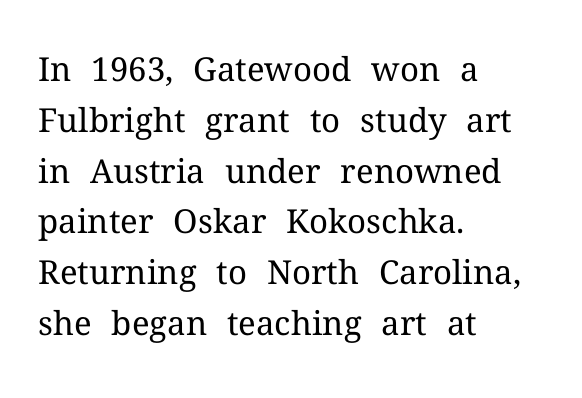
Evenly set lines give the paragraph a standard silhouette. The face used here is proportionally spaced, like ordinary book or web type. Is the block centered? No — it sits flush against the left margin. Letters rest on an invisible, unmarked baseline. This is roman type, the default non-slanted kind.
